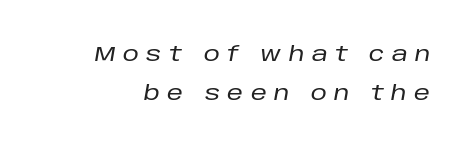
{"italic": "yes", "lean": "right", "slant_degrees": 10, "underline": "no", "line_spacing": "loose", "line_spacing_ratio": 1.97, "letter_spacing": "wide", "letter_spacing_em": 0.37, "glyph_px": 20}
